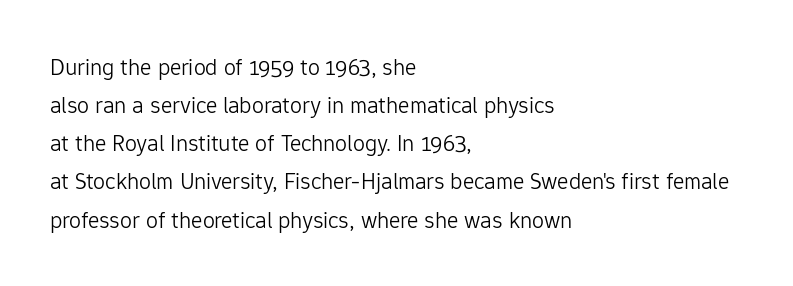
Q: Is the text bold? A: No.
Q: Is the text italic (slanted)? A: No, it is upright.
Q: Is the text underlined? A: No.
Q: How is the paragraph aligned? A: Left-aligned.
Q: Is the spacing between letters normal or unusually wide? A: Normal.
Q: Is the spacing between lines tight, normal or loose? A: Normal.
